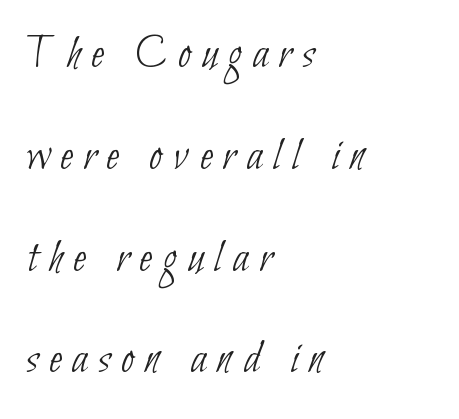
I'd call this a sans setting — the letters go barefoot. Successive baselines arrive slowly, with a big drop between each. No letter is thick-stroked: the sample isn't bold. Has an underline been added? It has not. The face used here is rendered with a markedly widened letterfit.
